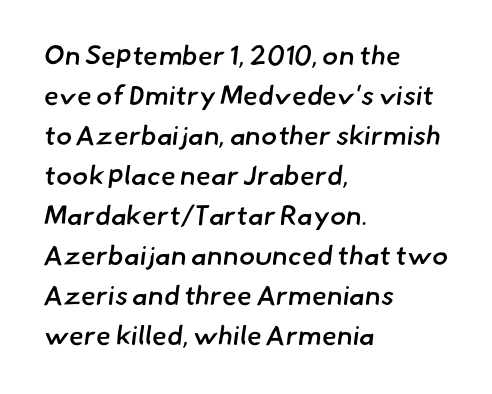
{"bold": "semi", "underline": "no", "align": "left", "line_spacing": "normal", "line_spacing_ratio": 1.48, "letter_spacing": "normal", "letter_spacing_em": 0.0, "glyph_px": 27}
